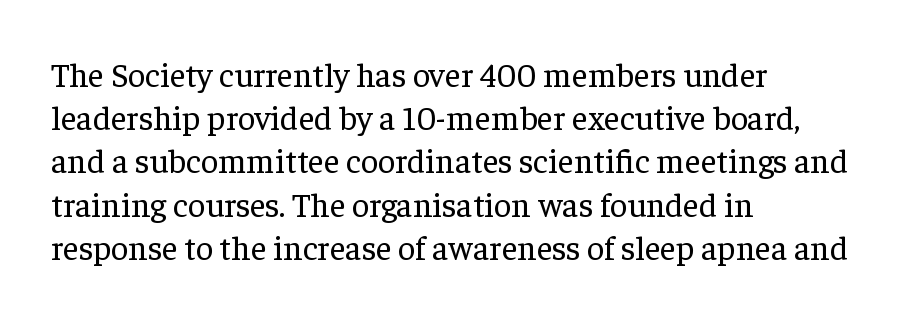
{"serif": "yes", "italic": "no", "bold": "no", "weight": "regular", "width": "normal", "stroke_contrast": "low", "x_height": "medium", "monospaced": "no", "underline": "no", "align": "left", "line_spacing": "normal", "line_spacing_ratio": 1.27, "letter_spacing": "normal", "letter_spacing_em": 0.0, "glyph_px": 34}
